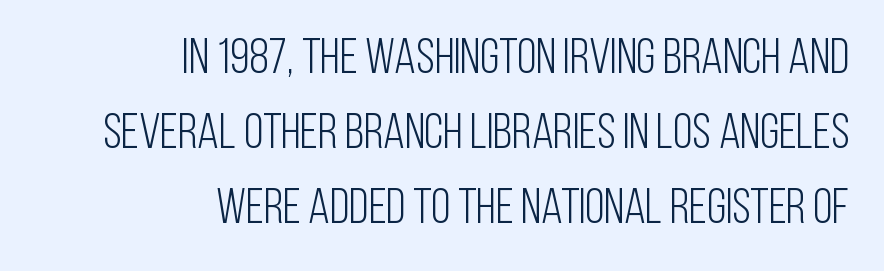
{"serif": "no", "italic": "no", "bold": "no", "weight": "light", "width": "condensed", "stroke_contrast": "low", "x_height": "large", "monospaced": "no", "underline": "no", "align": "right", "line_spacing": "normal", "line_spacing_ratio": 1.5, "letter_spacing": "normal", "letter_spacing_em": 0.0, "glyph_px": 50}
